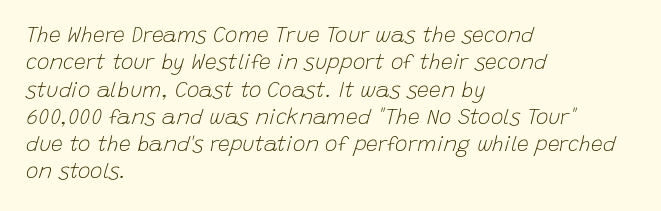
{"italic": "yes", "lean": "right", "slant_degrees": 15, "bold": "no", "underline": "no", "align": "left", "line_spacing": "normal", "line_spacing_ratio": 1.3, "letter_spacing": "normal", "letter_spacing_em": 0.0, "glyph_px": 21}
